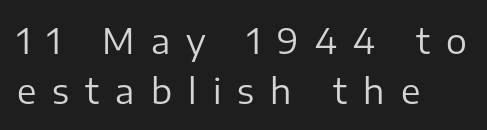
The image shows 35 px regular-weight sans-serif type, upright; set left-aligned, normal line spacing (1.43x), unusually wide letter spacing (+0.46 em), not underlined; low stroke contrast and a medium x-height.
